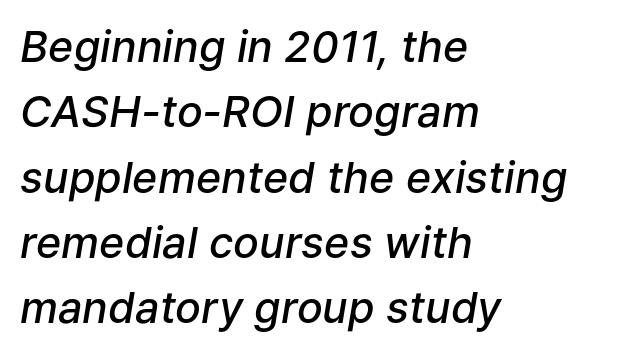
A typesetter would mark this as italic. The rendering anchors every line to the left-hand side. These lines sit exactly where default settings would place them. Tracking value appears to be zero — textbook default spacing. The rendering uses natural spacing where letterforms have individual widths. Letters rest on an invisible, unmarked baseline.
